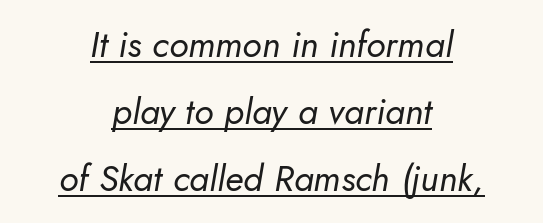
Caption: standard tracking, unaltered. A rule runs beneath these lines of type. Alignment: centered. The letterforms sit at book weight or below.
